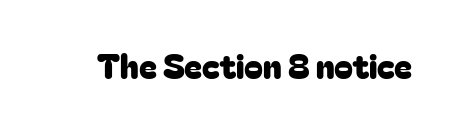
{"serif": "no", "italic": "no", "width": "normal", "stroke_contrast": "low", "x_height": "medium", "monospaced": "no", "underline": "no", "letter_spacing": "normal", "letter_spacing_em": 0.0, "glyph_px": 34}
